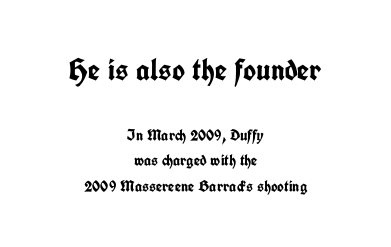
Q: Is the text bold? A: Yes.
Q: Is the text italic (slanted)? A: No, it is upright.
Q: Is the typeface a serif or a sans-serif typeface? A: Sans-serif.
Q: Is the text underlined? A: No.
Q: How is the paragraph aligned? A: Centered.
Q: Is the spacing between letters normal or unusually wide? A: Normal.
Q: Is the spacing between lines tight, normal or loose? A: Normal.
Q: Which block of text is set in a larger size, the first (top) or the second (bottom)? A: The first (top) one.
Q: Width (condensed, normal, or wide)? A: Condensed.
Q: Stroke contrast? A: Low.
Q: x-height? A: Medium.
Q: Monospaced? A: No.
